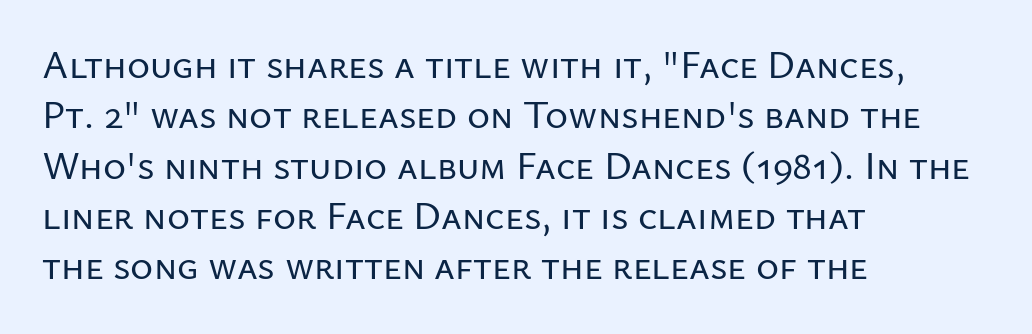
The passage shown is not underscored anywhere. These lines are rendered in a variable-pitch font. Letterform terminals end flat and unadorned throughout the passage. Line beginnings align vertically; line endings do not. You could call the tracking neutral — neither tight nor loose.
